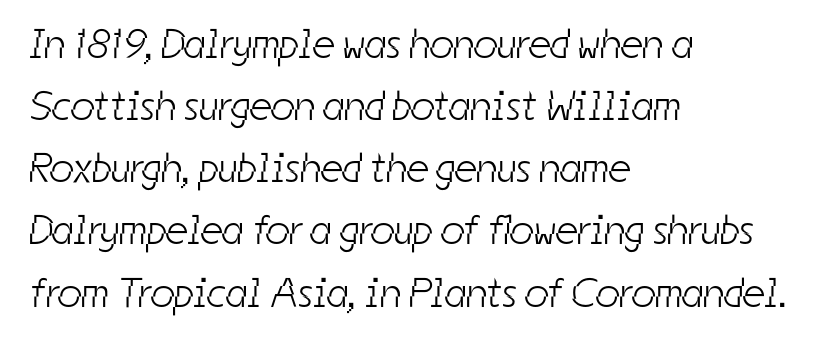
{"serif": "no", "bold": "no", "weight": "light", "width": "condensed", "stroke_contrast": "low", "x_height": "medium", "monospaced": "no", "underline": "no", "align": "left", "line_spacing": "normal", "line_spacing_ratio": 1.48, "letter_spacing": "normal", "letter_spacing_em": 0.0, "glyph_px": 42}
